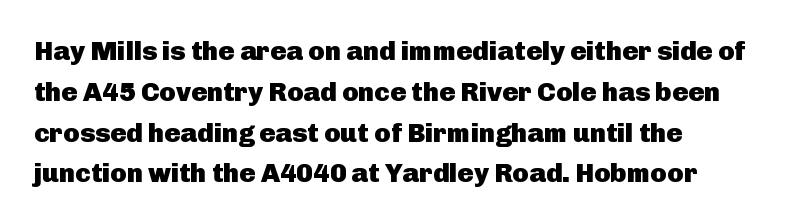
The image shows 27 px bold type, upright; set left-aligned, normal line spacing (1.51x), normal letter spacing, not underlined.
